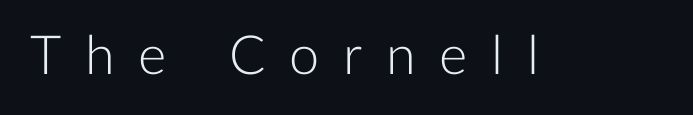
The image shows 54 px light sans-serif type, upright; set unusually wide letter spacing (+0.44 em), not underlined; low stroke contrast and a medium x-height.
